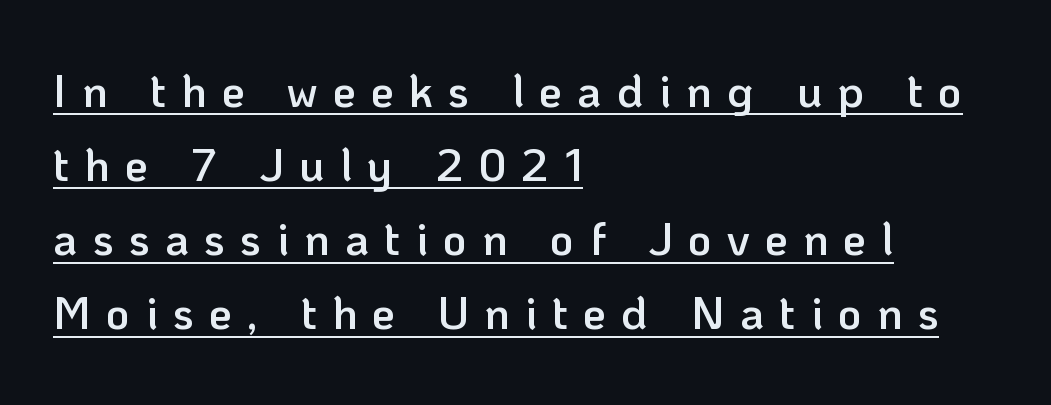
Q: Is the text bold? A: Semi-bold.
Q: Is the text italic (slanted)? A: No, it is upright.
Q: Is the typeface a serif or a sans-serif typeface? A: Sans-serif.
Q: Is the text underlined? A: Yes.
Q: How is the paragraph aligned? A: Left-aligned.
Q: Is the spacing between letters normal or unusually wide? A: Unusually wide.
Q: Is the spacing between lines tight, normal or loose? A: Normal.
Q: Width (condensed, normal, or wide)? A: Normal.
Q: Stroke contrast? A: Low.
Q: x-height? A: Medium.
Q: Monospaced? A: No.
